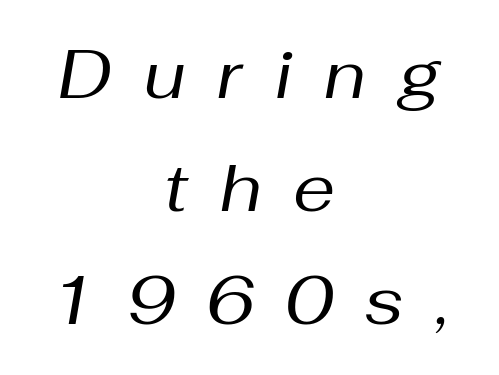
Q: Is the text bold? A: No.
Q: Is the text italic (slanted)? A: Yes, it leans right by about 10 degrees.
Q: Is the text underlined? A: No.
Q: How is the paragraph aligned? A: Centered.
Q: Is the spacing between letters normal or unusually wide? A: Unusually wide.
Q: Is the spacing between lines tight, normal or loose? A: Normal.
Q: Width (condensed, normal, or wide)? A: Normal.
Q: Stroke contrast? A: Medium.
Q: x-height? A: Medium.
Q: Monospaced? A: No.
